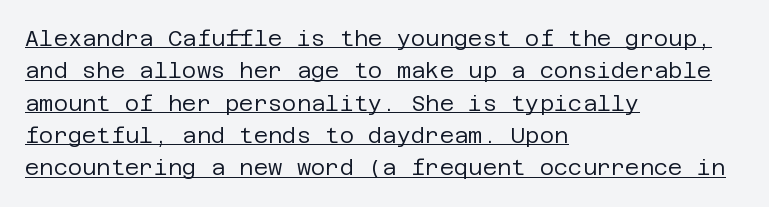
{"italic": "no", "bold": "no", "underline": "yes", "align": "left", "line_spacing": "normal", "line_spacing_ratio": 1.47, "letter_spacing": "normal", "letter_spacing_em": 0.0, "glyph_px": 22}
